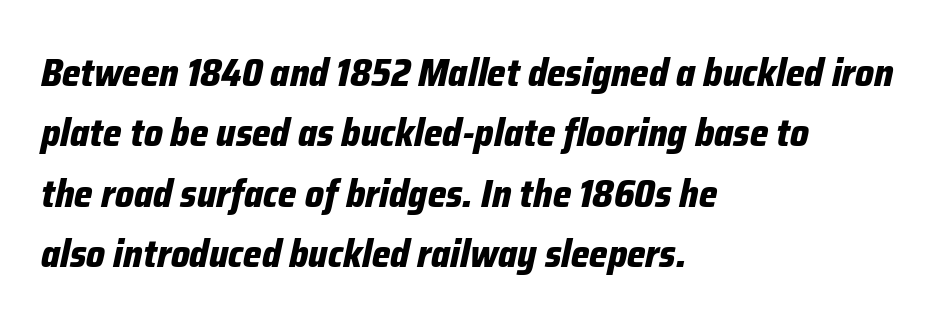
Q: Is the text bold? A: Yes.
Q: Is the text italic (slanted)? A: Yes, it leans right by about 12 degrees.
Q: Is the text underlined? A: No.
Q: How is the paragraph aligned? A: Left-aligned.
Q: Is the spacing between letters normal or unusually wide? A: Normal.
Q: Is the spacing between lines tight, normal or loose? A: Normal.
Q: Width (condensed, normal, or wide)? A: Condensed.
Q: Stroke contrast? A: Low.
Q: x-height? A: Medium.
Q: Monospaced? A: No.
